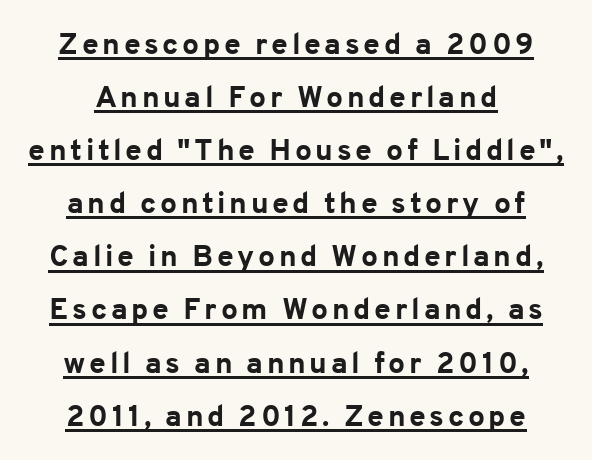
Q: Is the text bold? A: Yes.
Q: Is the text italic (slanted)? A: No, it is upright.
Q: Is the typeface a serif or a sans-serif typeface? A: Sans-serif.
Q: Is the text underlined? A: Yes.
Q: How is the paragraph aligned? A: Centered.
Q: Width (condensed, normal, or wide)? A: Normal.
Q: Stroke contrast? A: Low.
Q: x-height? A: Medium.
Q: Monospaced? A: No.
